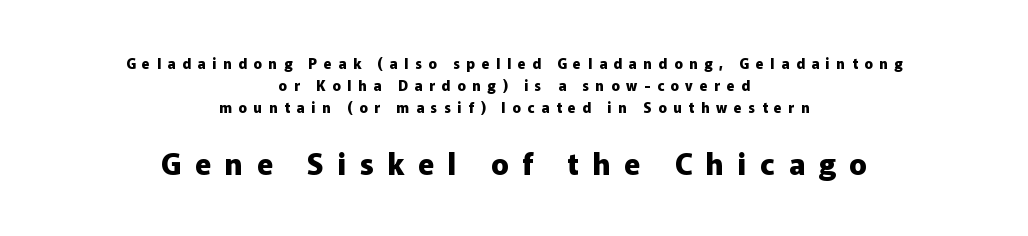
{"serif": "no", "italic": "no", "bold": "yes", "weight": "heavy", "width": "normal", "stroke_contrast": "low", "x_height": "medium", "monospaced": "no", "underline": "no", "align": "center", "line_spacing": "normal", "line_spacing_ratio": 1.56, "letter_spacing": "wide", "letter_spacing_em": 0.48, "larger_block": "second", "size_ratio": 2.07, "glyph_px": 29}
